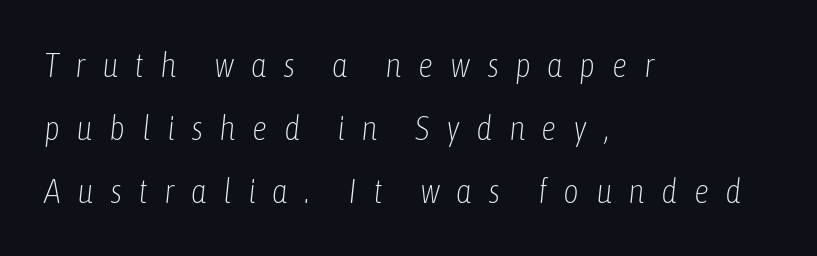
Q: Is the text bold? A: No.
Q: Is the text italic (slanted)? A: Yes, it leans right by about 6 degrees.
Q: Is the text underlined? A: No.
Q: How is the paragraph aligned? A: Left-aligned.
Q: Is the spacing between letters normal or unusually wide? A: Unusually wide.
Q: Width (condensed, normal, or wide)? A: Condensed.
Q: Stroke contrast? A: Low.
Q: x-height? A: Medium.
Q: Monospaced? A: No.
